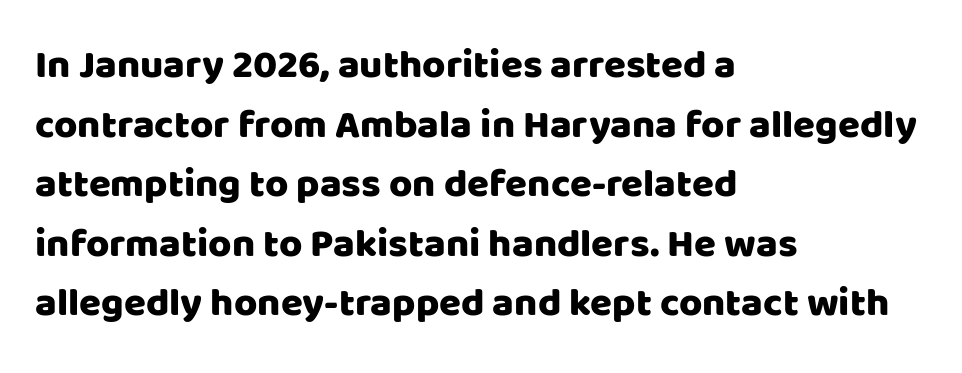
The image shows 40 px sans-serif type, upright; set left-aligned, normal line spacing (1.49x), normal letter spacing, not underlined; low stroke contrast and a large x-height.
